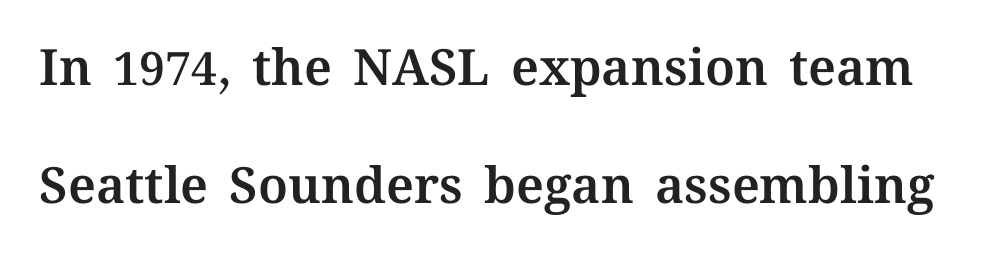
Spacing verdict: proportional, widths tailored to each character. The strip under each line holds only bare page. Vertically, the passage feels expansive, rows floating well apart. This is the regular roman posture of the typeface.
